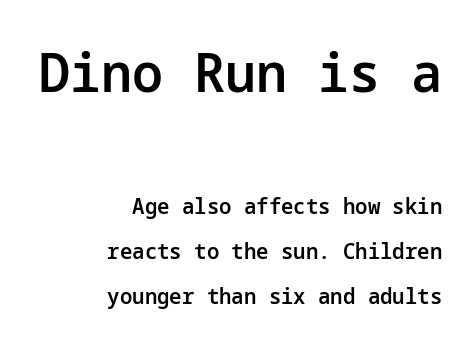
Does the weight exceed regular? Yes, but only to semibold. Default kerning and tracking; the words read as compact shapes. Upright lettering throughout. The strip under each line holds only bare page.
